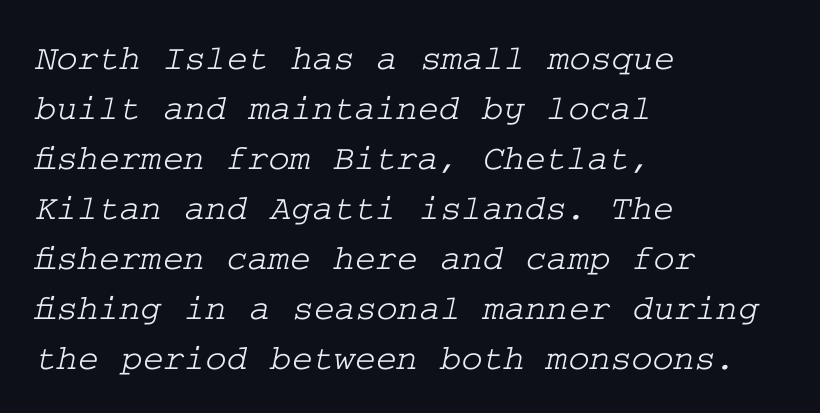
The image shows 36 px wide serif type; set left-aligned, normal line spacing (1.39x), normal letter spacing, not underlined; low stroke contrast and a medium x-height.
